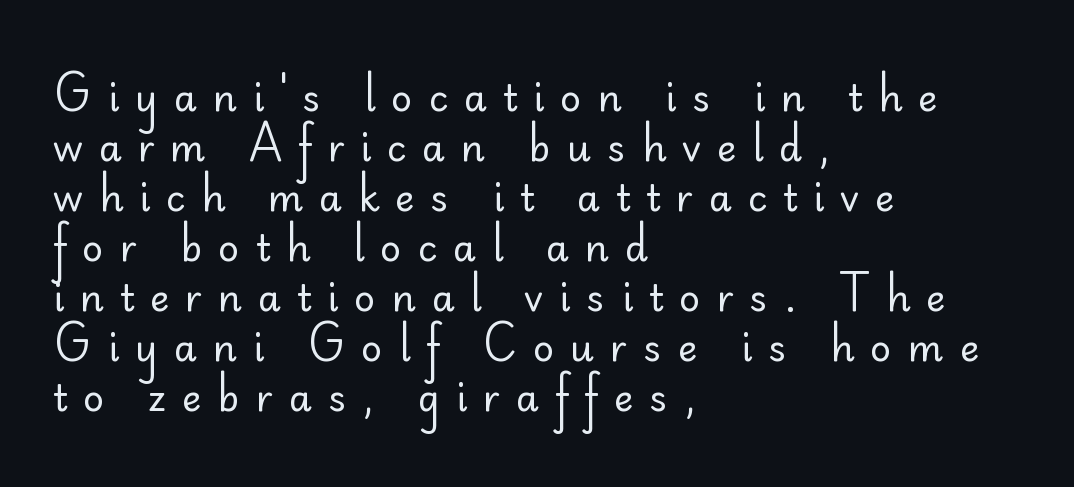
{"serif": "no", "italic": "no", "bold": "no", "weight": "regular", "width": "normal", "stroke_contrast": "low", "x_height": "small", "monospaced": "no", "underline": "no", "align": "left", "line_spacing": "normal", "line_spacing_ratio": 1.35, "letter_spacing": "wide", "letter_spacing_em": 0.43, "glyph_px": 37}
